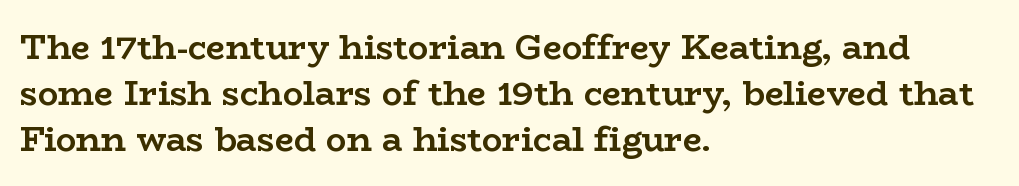
Q: Is the text bold? A: Yes.
Q: Is the text italic (slanted)? A: No, it is upright.
Q: Is the typeface a serif or a sans-serif typeface? A: Serif.
Q: Is the text underlined? A: No.
Q: How is the paragraph aligned? A: Left-aligned.
Q: Is the spacing between letters normal or unusually wide? A: Normal.
Q: Is the spacing between lines tight, normal or loose? A: Normal.
Q: Width (condensed, normal, or wide)? A: Wide.
Q: Stroke contrast? A: Low.
Q: x-height? A: Medium.
Q: Monospaced? A: No.
